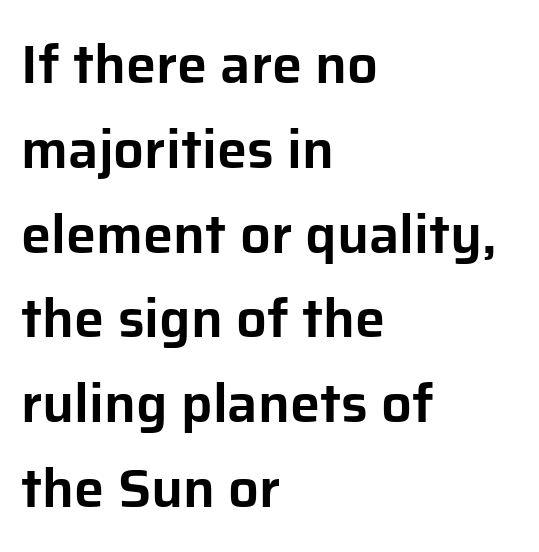
The image shows 54 px sans-serif type, upright; set left-aligned, normal line spacing (1.57x), normal letter spacing, not underlined; low stroke contrast and a medium x-height.
